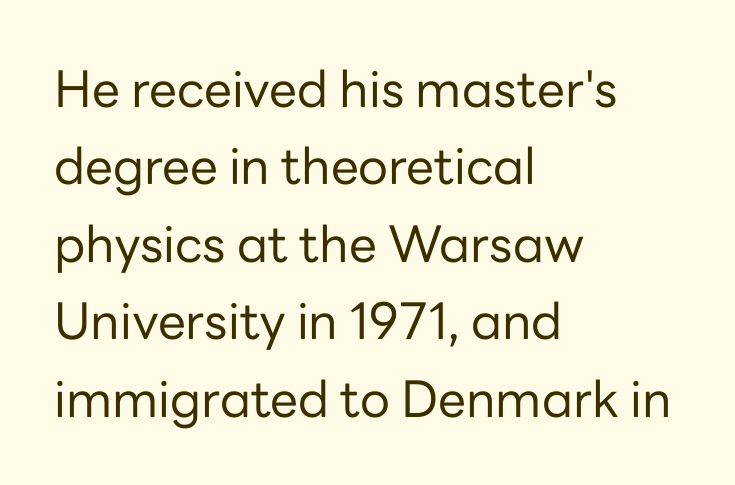
{"serif": "no", "italic": "no", "bold": "no", "weight": "regular", "width": "normal", "stroke_contrast": "low", "x_height": "medium", "monospaced": "no", "underline": "no", "align": "left", "line_spacing": "normal", "line_spacing_ratio": 1.55, "letter_spacing": "normal", "letter_spacing_em": 0.0, "glyph_px": 50}
